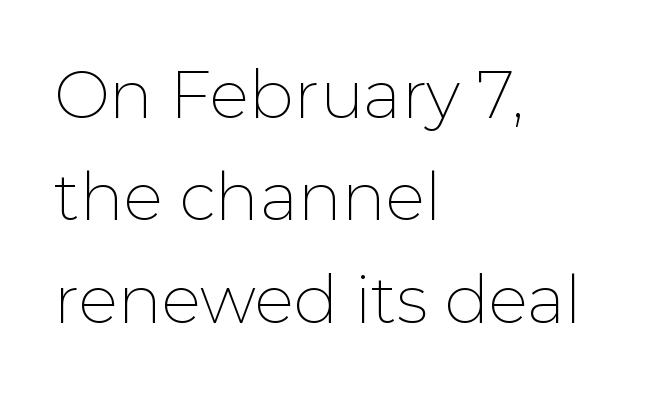
Q: Is the text bold? A: No.
Q: Is the text italic (slanted)? A: No, it is upright.
Q: Is the typeface a serif or a sans-serif typeface? A: Sans-serif.
Q: Is the text underlined? A: No.
Q: How is the paragraph aligned? A: Left-aligned.
Q: Is the spacing between letters normal or unusually wide? A: Normal.
Q: Is the spacing between lines tight, normal or loose? A: Normal.
Q: Width (condensed, normal, or wide)? A: Normal.
Q: Stroke contrast? A: Low.
Q: x-height? A: Medium.
Q: Monospaced? A: No.
